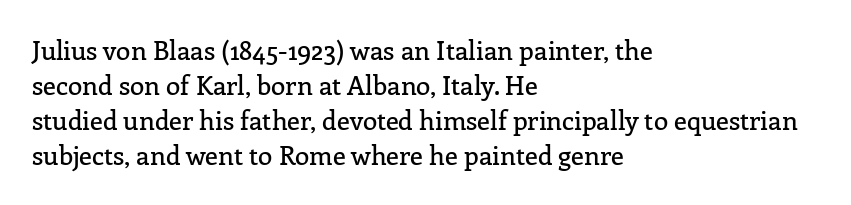
Upright lettering throughout. A classic flush-left, rag-right setting is used for this passage. Underlining? Definitely not there. The passage shown stacks its lines at a standard gap. The letterforms sit shoulder to shoulder at normal distance.
